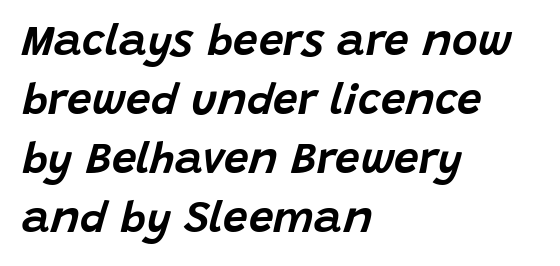
Q: Is the text italic (slanted)? A: Yes, it leans right by about 15 degrees.
Q: Is the text underlined? A: No.
Q: How is the paragraph aligned? A: Left-aligned.
Q: Is the spacing between letters normal or unusually wide? A: Normal.
Q: Is the spacing between lines tight, normal or loose? A: Normal.
Q: Width (condensed, normal, or wide)? A: Normal.
Q: Stroke contrast? A: Low.
Q: x-height? A: Large.
Q: Monospaced? A: No.
